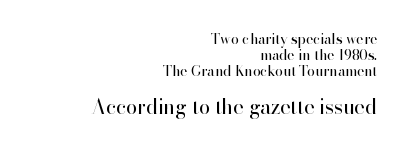
Observe the ordinary spacing: letters are neighbours, not strangers. The letters stand straight up with perfectly vertical stems. Small over large — that's the arrangement of the two blocks here. Any mark beneath the type? The region is blank. A typesetter would call this leading minimal, almost set solid.
